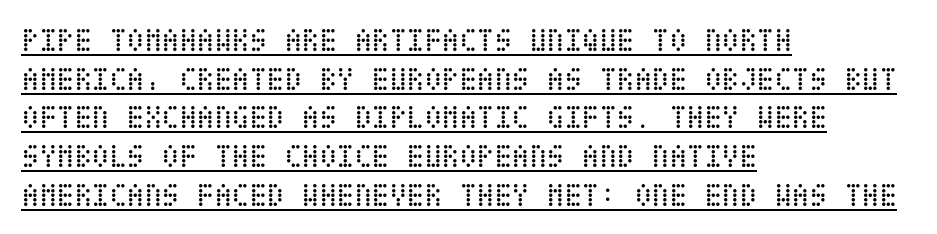
The image shows 32 px regular-weight, condensed type, upright; set left-aligned, line spacing 1.21x, normal letter spacing, underlined; low stroke contrast and a large x-height.
